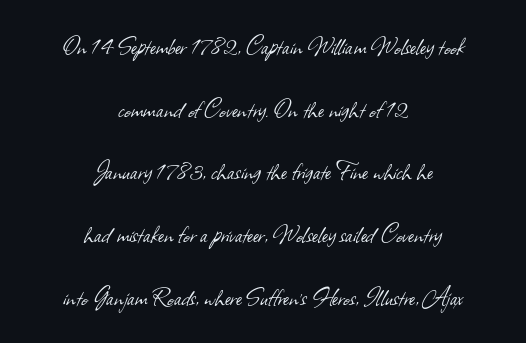
{"serif": "no", "bold": "no", "weight": "light", "width": "normal", "stroke_contrast": "low", "x_height": "small", "monospaced": "no", "underline": "no", "align": "center", "line_spacing": "loose", "line_spacing_ratio": 2.24, "letter_spacing": "normal", "letter_spacing_em": 0.0, "glyph_px": 28}
